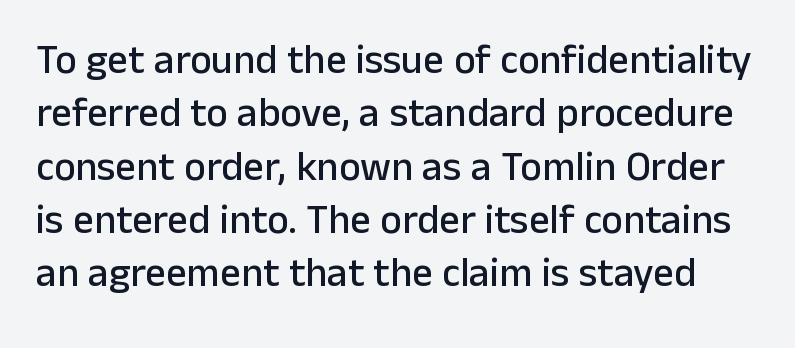
Q: Is the text italic (slanted)? A: No, it is upright.
Q: Is the typeface a serif or a sans-serif typeface? A: Sans-serif.
Q: Is the text underlined? A: No.
Q: Is the spacing between letters normal or unusually wide? A: Normal.
Q: Is the spacing between lines tight, normal or loose? A: Normal.
Q: Width (condensed, normal, or wide)? A: Normal.
Q: Stroke contrast? A: Low.
Q: x-height? A: Medium.
Q: Monospaced? A: No.
